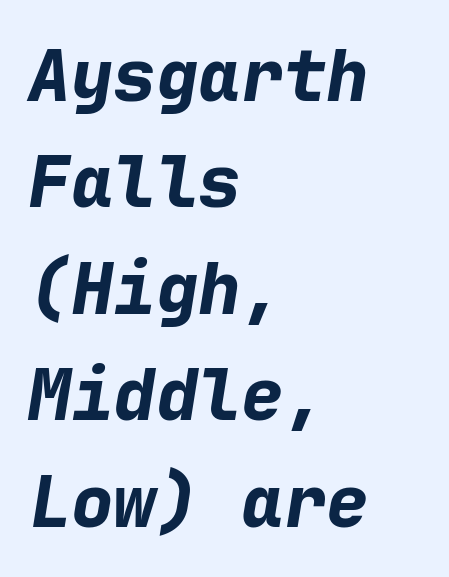
Q: Is the text bold? A: Yes.
Q: Is the text italic (slanted)? A: Yes, it leans right by about 9 degrees.
Q: Is the text underlined? A: No.
Q: How is the paragraph aligned? A: Left-aligned.
Q: Is the spacing between letters normal or unusually wide? A: Normal.
Q: Is the spacing between lines tight, normal or loose? A: Normal.
Q: Width (condensed, normal, or wide)? A: Normal.
Q: Stroke contrast? A: Low.
Q: x-height? A: Medium.
Q: Monospaced? A: Yes.
